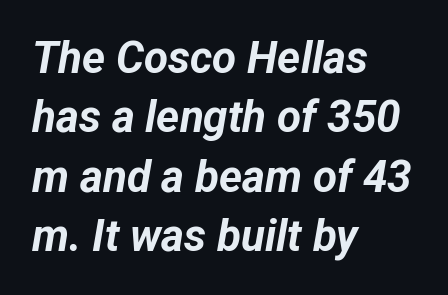
The image shows 44 px bold type, italic (leaning right); set left-aligned, normal line spacing (1.35x), normal letter spacing, not underlined; low stroke contrast and a medium x-height.
